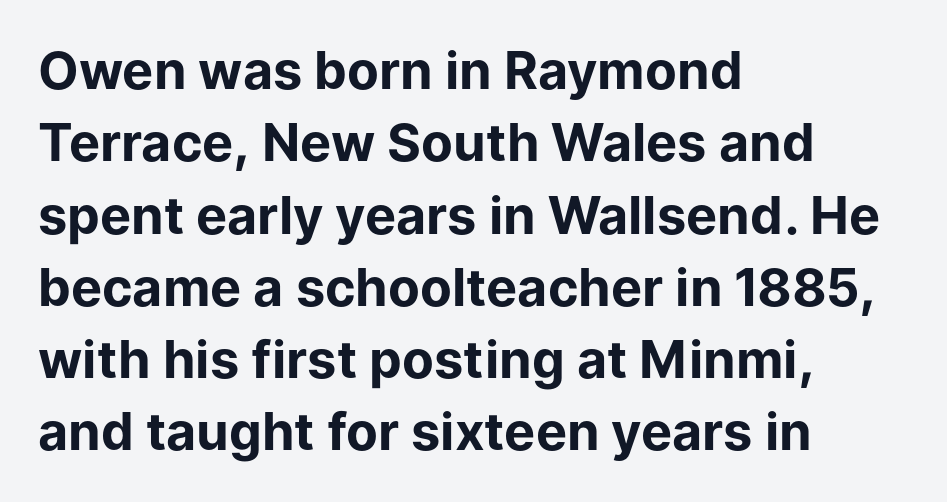
Q: Is the text bold? A: Yes.
Q: Is the text italic (slanted)? A: No, it is upright.
Q: Is the typeface a serif or a sans-serif typeface? A: Sans-serif.
Q: Is the text underlined? A: No.
Q: How is the paragraph aligned? A: Left-aligned.
Q: Is the spacing between letters normal or unusually wide? A: Normal.
Q: Is the spacing between lines tight, normal or loose? A: Normal.
Q: Width (condensed, normal, or wide)? A: Normal.
Q: Stroke contrast? A: Low.
Q: x-height? A: Medium.
Q: Monospaced? A: No.
